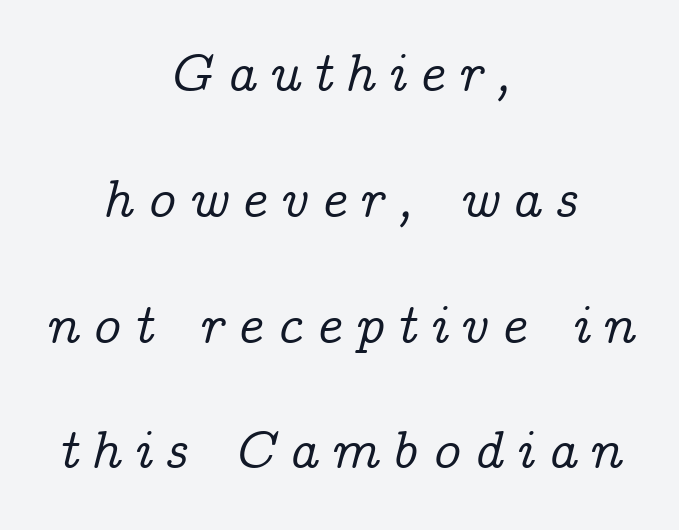
If you measured baseline to baseline, you'd find a long distance. Observe the serifs anchoring each vertical stroke in this sample. Words appear elongated and porous because spacing is wide. You could not count columns in this text — the font is proportionally spaced. Slanted lettering throughout.
